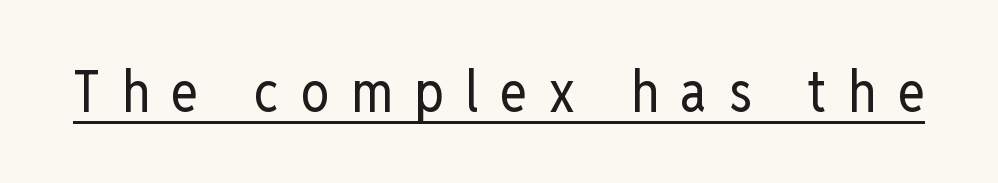
Q: Is the text bold? A: No.
Q: Is the text italic (slanted)? A: No, it is upright.
Q: Is the typeface a serif or a sans-serif typeface? A: Sans-serif.
Q: Is the text underlined? A: Yes.
Q: Is the spacing between letters normal or unusually wide? A: Unusually wide.
Q: Width (condensed, normal, or wide)? A: Condensed.
Q: Stroke contrast? A: Low.
Q: x-height? A: Medium.
Q: Monospaced? A: No.
